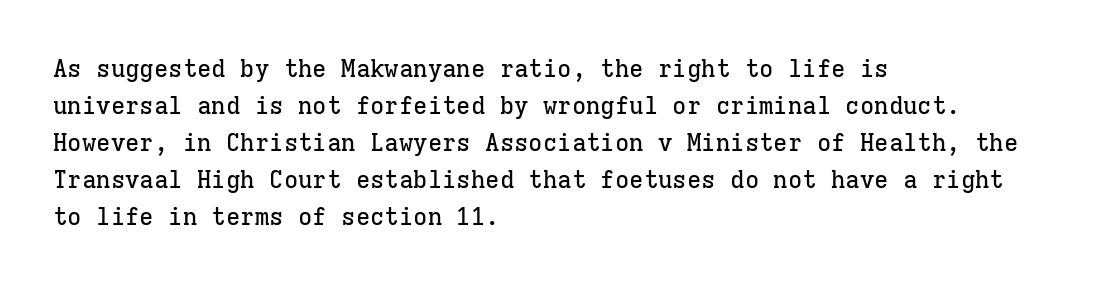
{"italic": "no", "underline": "no", "align": "left", "line_spacing": "normal", "line_spacing_ratio": 1.54, "letter_spacing": "normal", "letter_spacing_em": 0.0, "glyph_px": 24}
